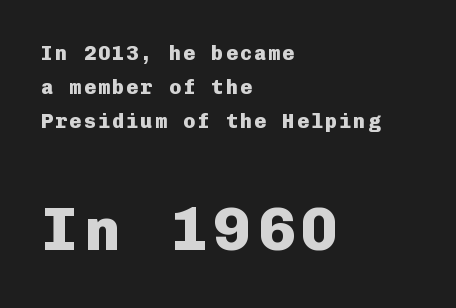
Q: Is the text bold? A: Yes.
Q: Is the text italic (slanted)? A: No, it is upright.
Q: Is the typeface a serif or a sans-serif typeface? A: Sans-serif.
Q: Is the text underlined? A: No.
Q: How is the paragraph aligned? A: Left-aligned.
Q: Which block of text is set in a larger size, the first (top) or the second (bottom)? A: The second (bottom) one.
Q: Width (condensed, normal, or wide)? A: Normal.
Q: Stroke contrast? A: Low.
Q: x-height? A: Medium.
Q: Monospaced? A: Yes.
